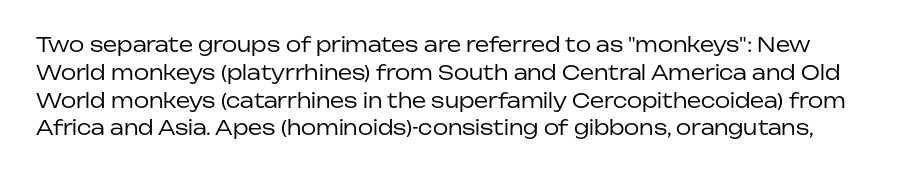
{"italic": "no", "bold": "no", "underline": "no", "line_spacing": "normal", "line_spacing_ratio": 1.39, "letter_spacing": "normal", "letter_spacing_em": 0.0, "glyph_px": 20}
